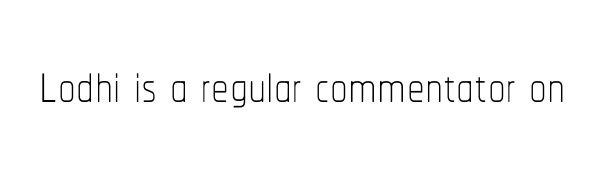
{"italic": "no", "bold": "no", "weight": "thin", "width": "condensed", "stroke_contrast": "low", "x_height": "medium", "monospaced": "no", "underline": "no", "letter_spacing": "normal", "letter_spacing_em": 0.0, "glyph_px": 71}
